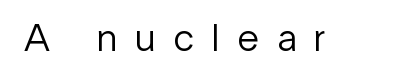
Counters stay open thanks to moderate or lighter strokes. Looks like regular typesetting: each glyph gets only the width it needs. What kind of face is this? One without serifs — a sans. Type without underlining. There is plenty of visible air inserted between adjacent glyphs.
